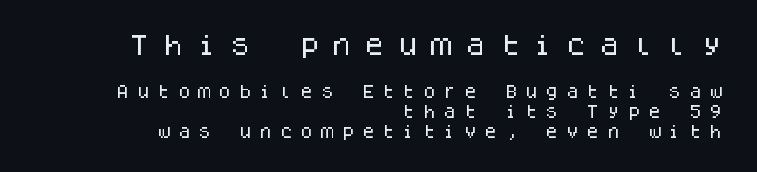
{"italic": "no", "underline": "no", "align": "right", "line_spacing": "normal", "line_spacing_ratio": 1.43, "letter_spacing": "wide", "letter_spacing_em": 0.46, "larger_block": "first", "size_ratio": 1.64, "glyph_px": 23}
